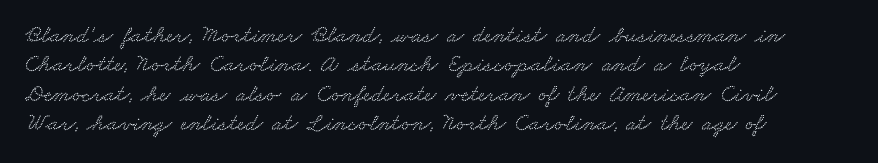
The passage shown has conventional tracking throughout. The zone under the glyphs is completely vacant. Alignment: flush left.
